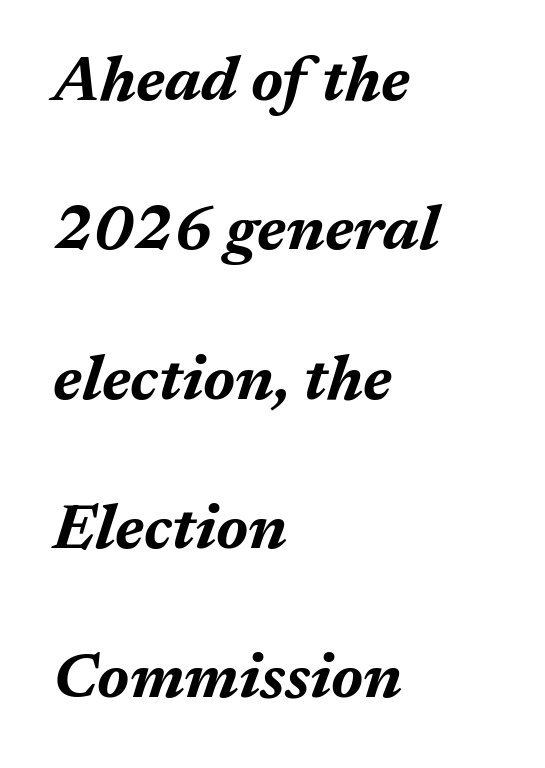
{"italic": "yes", "lean": "right", "slant_degrees": 17, "bold": "yes", "weight": "bold", "width": "normal", "stroke_contrast": "medium", "x_height": "medium", "monospaced": "no", "underline": "no", "align": "left", "line_spacing": "loose", "line_spacing_ratio": 2.37, "letter_spacing": "normal", "letter_spacing_em": 0.0, "glyph_px": 63}
